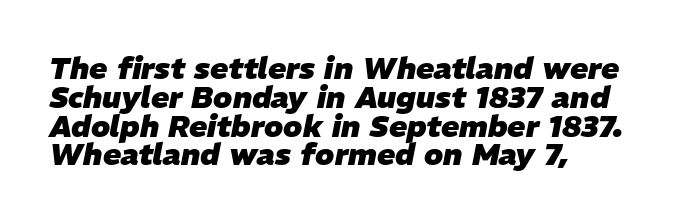
The image shows 30 px heavy type, italic (leaning right); set tight line spacing (0.96x), normal letter spacing, not underlined; low stroke contrast and a medium x-height.
